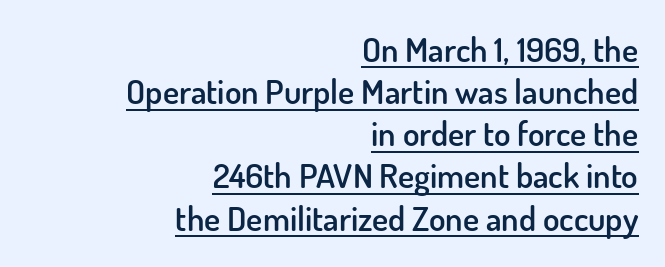
{"serif": "no", "italic": "no", "bold": "semi", "weight": "semibold", "width": "normal", "stroke_contrast": "low", "x_height": "small", "monospaced": "no", "underline": "yes", "align": "right", "line_spacing_ratio": 1.24, "letter_spacing": "normal", "letter_spacing_em": 0.0, "glyph_px": 34}
